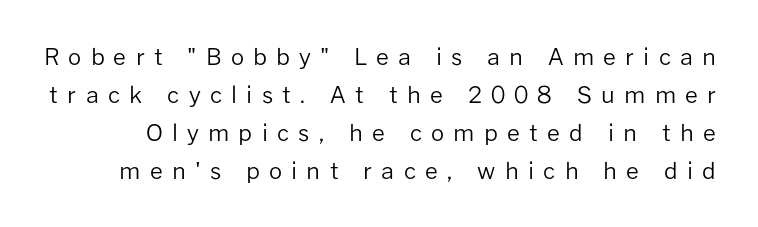
The image shows 23 px text type, upright; set normal line spacing (1.65x), unusually wide letter spacing (+0.4 em), not underlined.
